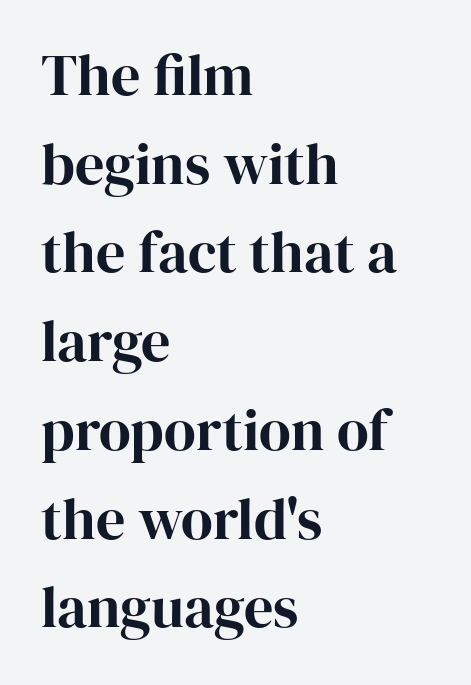
{"serif": "yes", "italic": "no", "width": "normal", "stroke_contrast": "high", "x_height": "medium", "monospaced": "no", "underline": "no", "align": "left", "line_spacing": "normal", "line_spacing_ratio": 1.53, "letter_spacing": "normal", "letter_spacing_em": 0.0, "glyph_px": 58}
